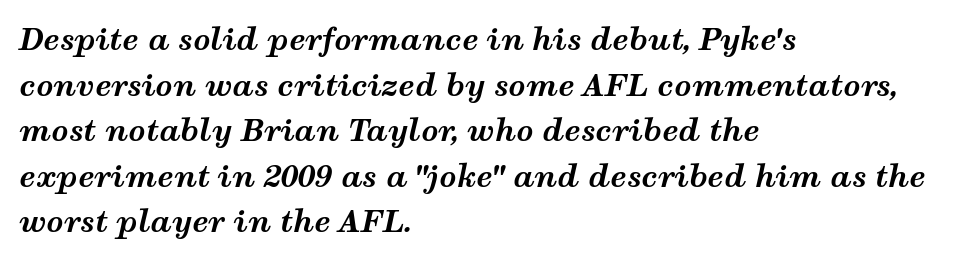
The image shows 30 px bold, wide type, italic (leaning right); set left-aligned, normal line spacing (1.52x), normal letter spacing, not underlined; medium stroke contrast and a medium x-height.
